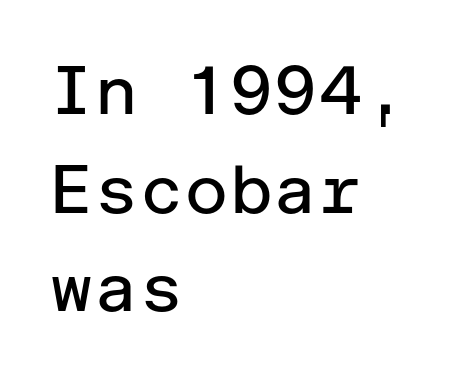
The image shows 68 px regular-weight sans-serif type, upright; set left-aligned, normal line spacing (1.45x), normal letter spacing, not underlined; low stroke contrast and a medium x-height.
